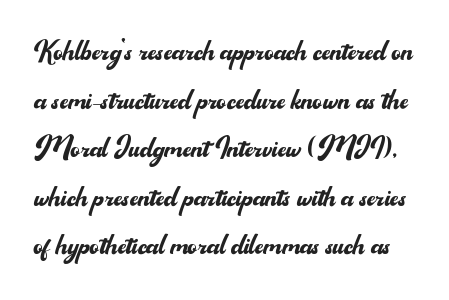
{"serif": "no", "bold": "no", "weight": "regular", "width": "normal", "stroke_contrast": "medium", "x_height": "small", "monospaced": "no", "underline": "no", "line_spacing": "normal", "line_spacing_ratio": 1.35, "letter_spacing": "normal", "letter_spacing_em": 0.0, "glyph_px": 36}
